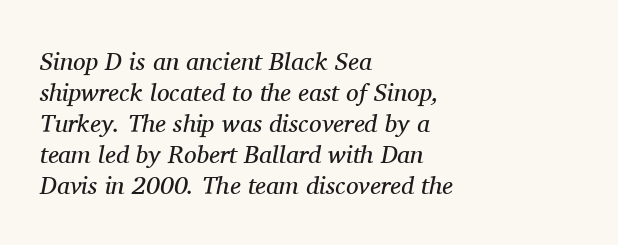
The image shows 25 px text type, italic (leaning right); set left-aligned, line spacing 1.24x, normal letter spacing, not underlined.
